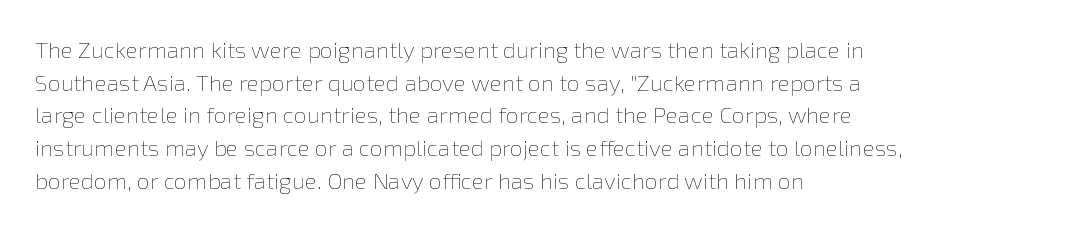
Q: Is the text bold? A: No.
Q: Is the text italic (slanted)? A: No, it is upright.
Q: Is the text underlined? A: No.
Q: How is the paragraph aligned? A: Left-aligned.
Q: Is the spacing between letters normal or unusually wide? A: Normal.
Q: Is the spacing between lines tight, normal or loose? A: Normal.
